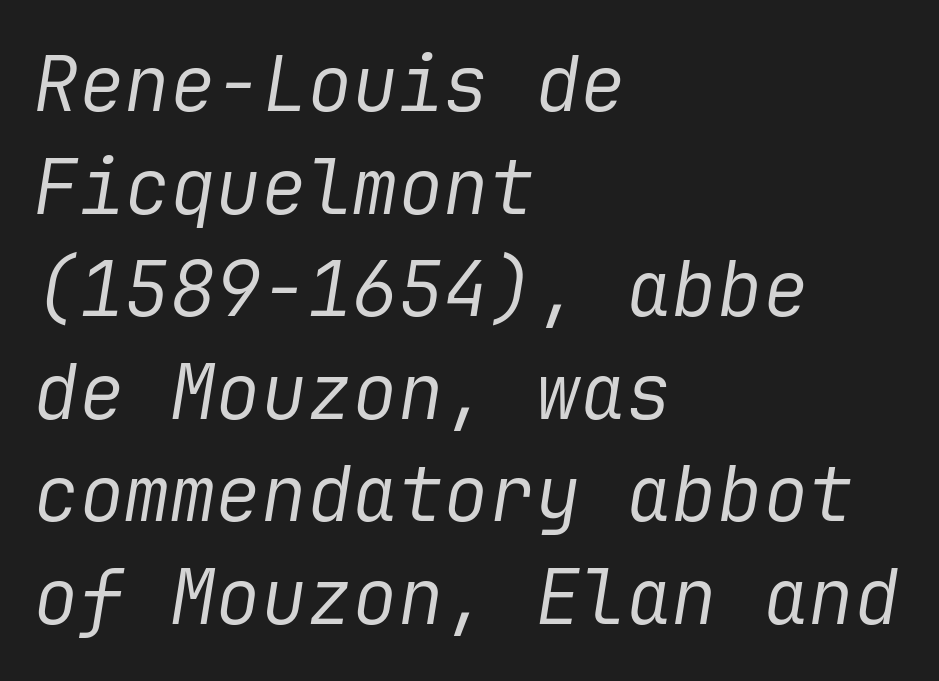
{"italic": "yes", "lean": "right", "slant_degrees": 9, "bold": "no", "weight": "regular", "width": "normal", "stroke_contrast": "low", "x_height": "medium", "underline": "no", "align": "left", "line_spacing": "normal", "line_spacing_ratio": 1.35, "letter_spacing": "normal", "letter_spacing_em": 0.0, "glyph_px": 76}
